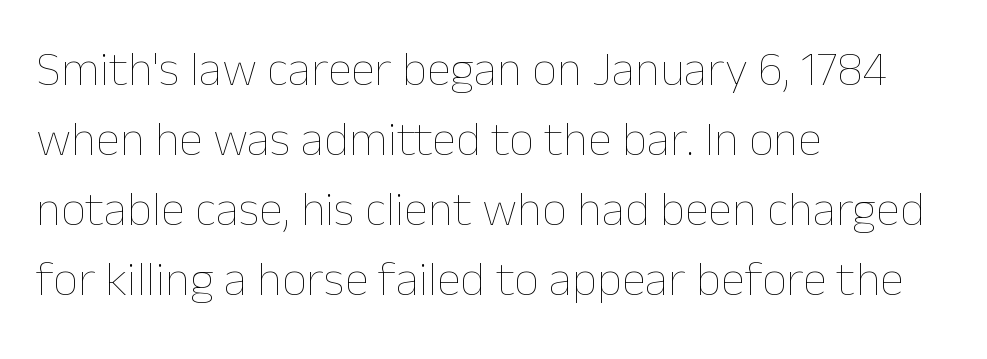
{"italic": "no", "bold": "no", "weight": "thin", "width": "normal", "stroke_contrast": "low", "x_height": "medium", "monospaced": "no", "underline": "no", "align": "left", "line_spacing": "normal", "line_spacing_ratio": 1.43, "letter_spacing": "normal", "letter_spacing_em": 0.0, "glyph_px": 49}
